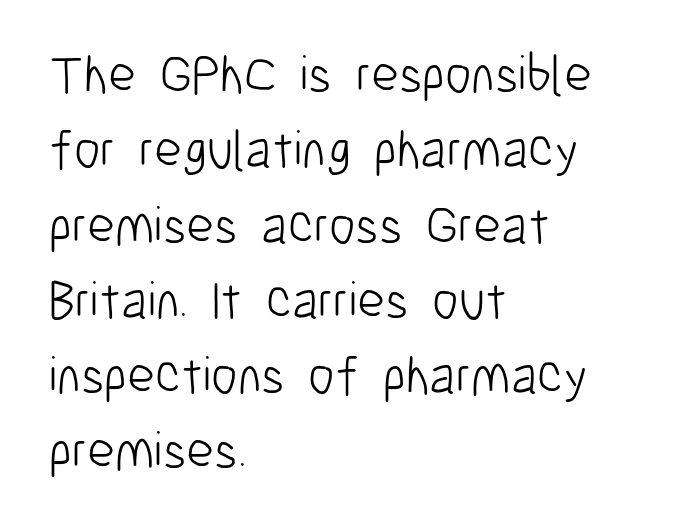
{"serif": "no", "italic": "no", "bold": "no", "weight": "light", "width": "condensed", "stroke_contrast": "low", "x_height": "medium", "monospaced": "no", "underline": "no", "align": "left", "line_spacing": "normal", "line_spacing_ratio": 1.42, "letter_spacing": "normal", "letter_spacing_em": 0.0, "glyph_px": 53}
